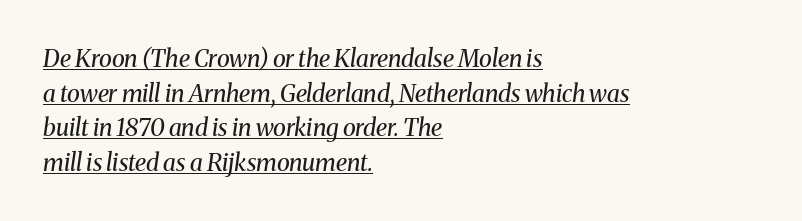
The image shows 24 px text type, italic (leaning right); set left-aligned, normal line spacing (1.44x), normal letter spacing, underlined.
